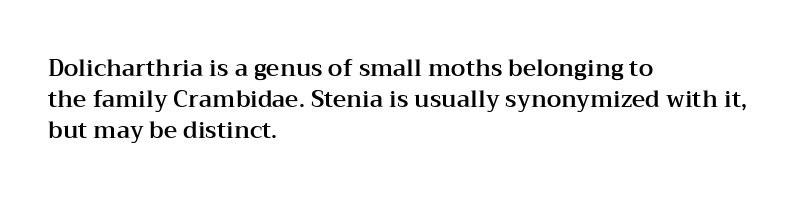
{"italic": "no", "underline": "no", "align": "left", "line_spacing": "normal", "line_spacing_ratio": 1.34, "letter_spacing": "normal", "letter_spacing_em": 0.0, "glyph_px": 23}
